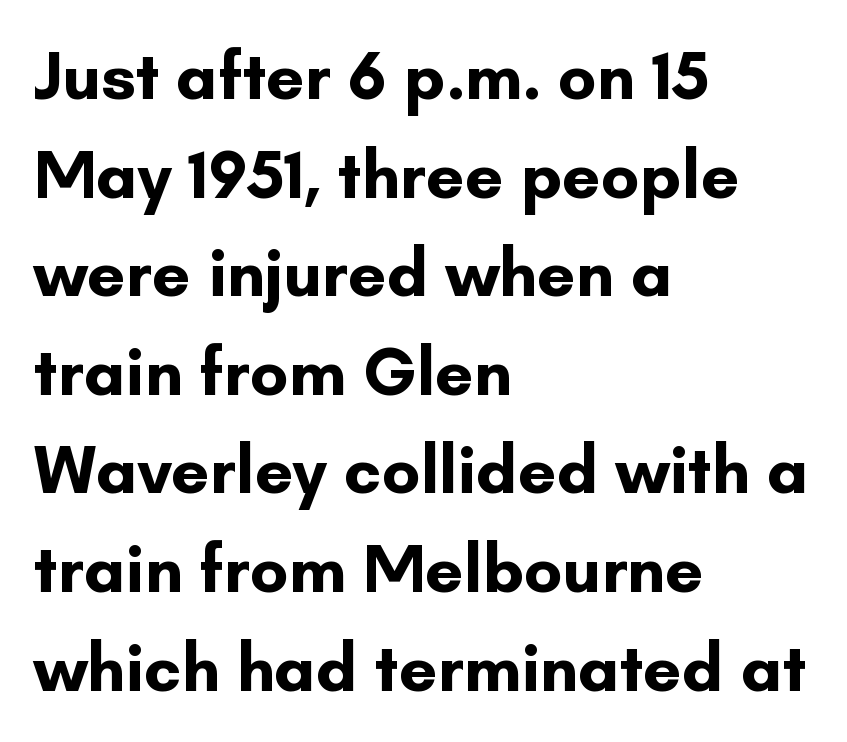
{"serif": "no", "italic": "no", "bold": "yes", "weight": "bold", "width": "normal", "stroke_contrast": "low", "x_height": "small", "monospaced": "no", "underline": "no", "align": "left", "line_spacing": "normal", "line_spacing_ratio": 1.45, "letter_spacing": "normal", "letter_spacing_em": 0.0, "glyph_px": 68}
